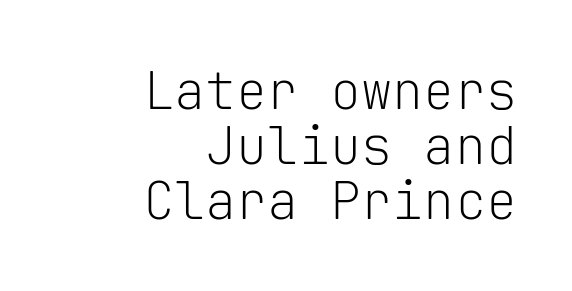
The image shows 52 px light sans-serif type, upright, monospaced; set right-aligned, tight line spacing (1.06x), normal letter spacing, not underlined; low stroke contrast and a medium x-height.
